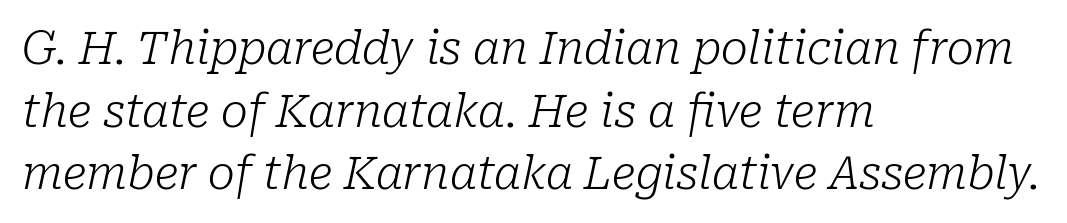
Q: Is the text bold? A: No.
Q: Is the text italic (slanted)? A: Yes, it leans right by about 10 degrees.
Q: Is the typeface a serif or a sans-serif typeface? A: Serif.
Q: Is the text underlined? A: No.
Q: How is the paragraph aligned? A: Left-aligned.
Q: Is the spacing between letters normal or unusually wide? A: Normal.
Q: Is the spacing between lines tight, normal or loose? A: Normal.
Q: Width (condensed, normal, or wide)? A: Normal.
Q: Stroke contrast? A: Low.
Q: x-height? A: Medium.
Q: Monospaced? A: No.
